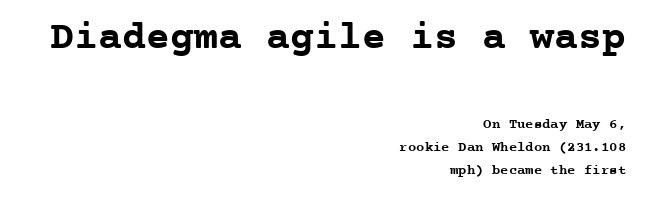
Q: Is the text bold? A: Yes.
Q: Is the text italic (slanted)? A: No, it is upright.
Q: Is the typeface a serif or a sans-serif typeface? A: Serif.
Q: Is the text underlined? A: No.
Q: How is the paragraph aligned? A: Right-aligned.
Q: Is the spacing between letters normal or unusually wide? A: Normal.
Q: Is the spacing between lines tight, normal or loose? A: Normal.
Q: Which block of text is set in a larger size, the first (top) or the second (bottom)? A: The first (top) one.
Q: Width (condensed, normal, or wide)? A: Normal.
Q: Stroke contrast? A: Low.
Q: x-height? A: Medium.
Q: Monospaced? A: Yes.
